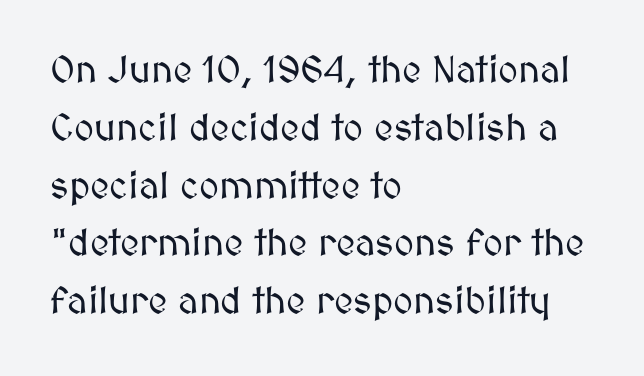
Unlike italic type, these characters show no tilt at all. In CSS terms this would be text-align: left. Proportional: the letters do not fall into vertical columns. A normal amount of white space separates one row of letters from the next. The zone under the glyphs is completely vacant.
